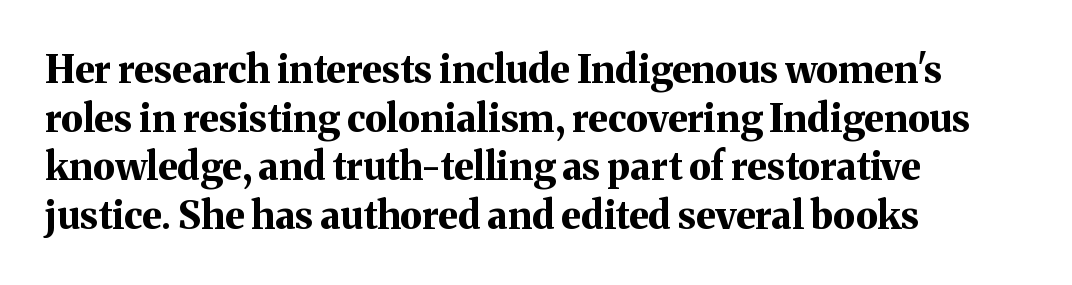
A student would call this left alignment; a typographer would say flush left, rag right. Check the space under the baseline: it is left empty. The typography opts for an upright posture over an oblique one. The glyphs have the mass of a bold cut.
